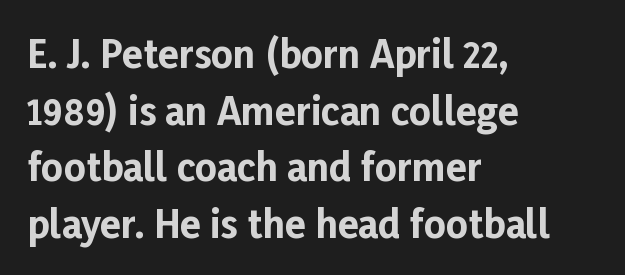
{"serif": "no", "italic": "no", "bold": "yes", "weight": "bold", "width": "normal", "stroke_contrast": "low", "x_height": "medium", "monospaced": "no", "underline": "no", "align": "left", "line_spacing": "normal", "line_spacing_ratio": 1.49, "letter_spacing": "normal", "letter_spacing_em": 0.0, "glyph_px": 38}
